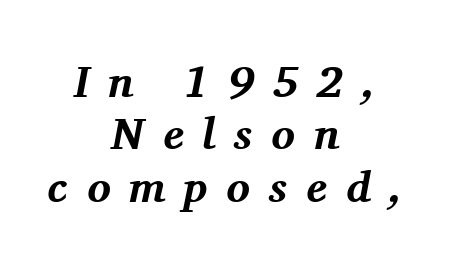
The image shows 44 px bold serif type, italic (leaning right); set centered, line spacing 1.19x, unusually wide letter spacing (+0.42 em), not underlined; medium stroke contrast and a medium x-height.
